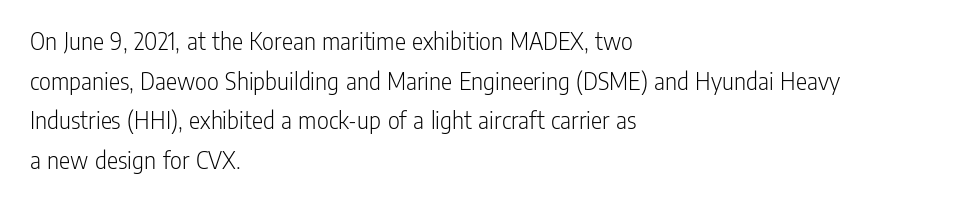
{"italic": "no", "bold": "no", "underline": "no", "align": "left", "line_spacing": "normal", "line_spacing_ratio": 1.52, "letter_spacing": "normal", "letter_spacing_em": 0.0, "glyph_px": 26}
